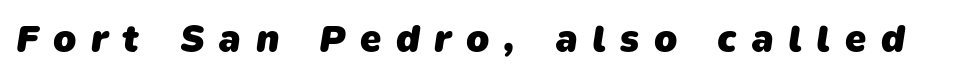
The image shows 38 px heavy sans-serif type; set unusually wide letter spacing (+0.38 em), not underlined; low stroke contrast and a medium x-height.
